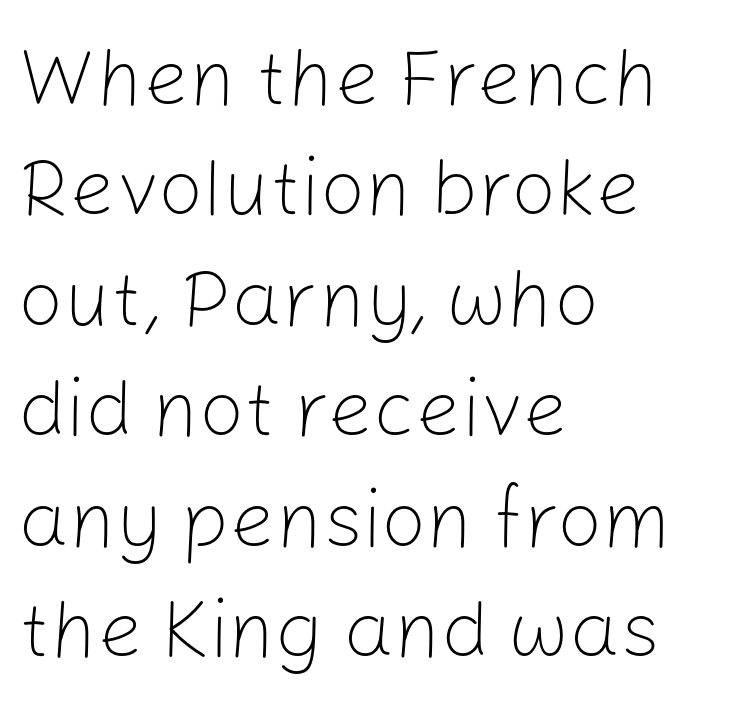
{"serif": "no", "italic": "no", "bold": "no", "weight": "light", "width": "normal", "stroke_contrast": "low", "x_height": "medium", "monospaced": "no", "underline": "no", "align": "left", "line_spacing": "normal", "line_spacing_ratio": 1.38, "letter_spacing": "normal", "letter_spacing_em": 0.0, "glyph_px": 80}
